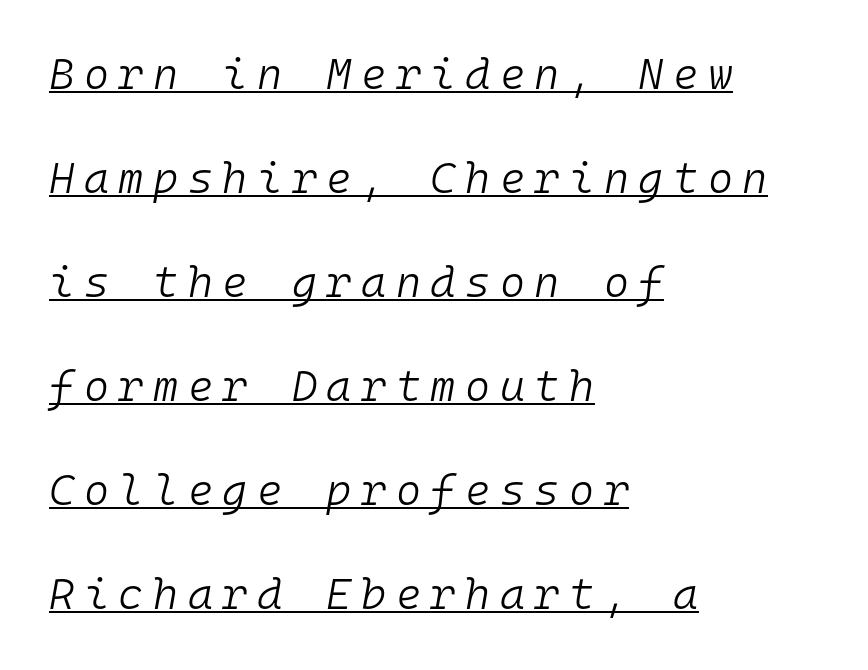
The image shows 43 px light type, italic (leaning right), monospaced; set left-aligned, loose line spacing (2.42x), unusually wide letter spacing (+0.22 em), underlined; low stroke contrast and a medium x-height.
